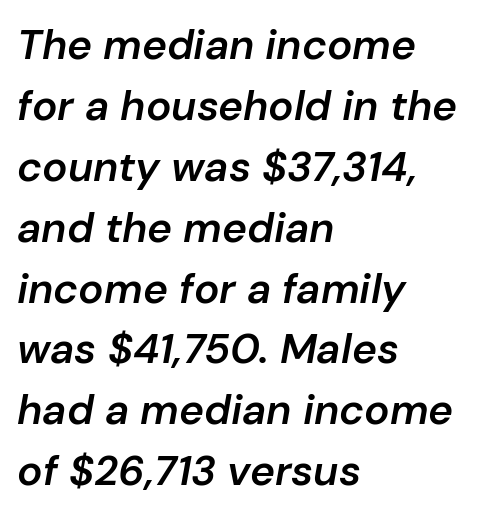
The image shows 42 px semibold type, italic (leaning right); set left-aligned, normal line spacing (1.45x), normal letter spacing, not underlined; low stroke contrast and a medium x-height.
